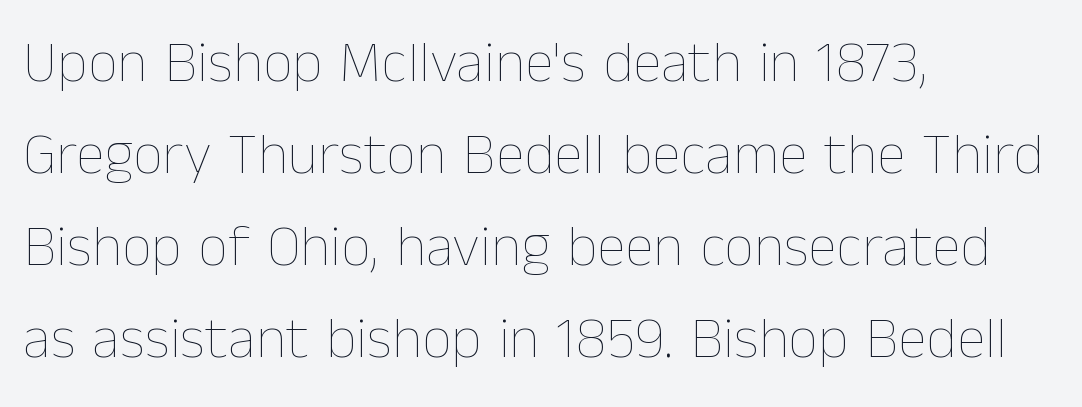
The image shows 59 px thin type, upright; set left-aligned, normal line spacing (1.56x), normal letter spacing, not underlined; low stroke contrast and a medium x-height.
